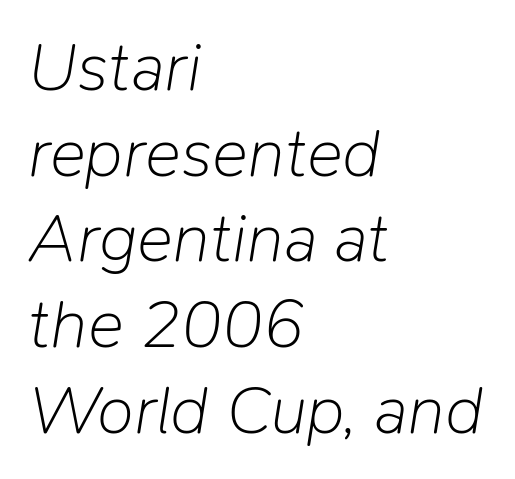
The image shows 68 px light type, italic (leaning right); set left-aligned, normal line spacing (1.26x), normal letter spacing, not underlined; low stroke contrast and a medium x-height.
